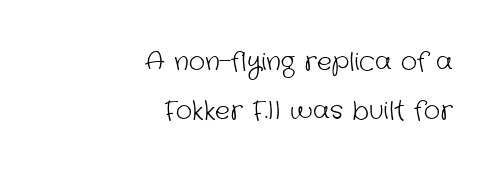
{"bold": "no", "underline": "no", "align": "right", "line_spacing": "loose", "line_spacing_ratio": 1.96, "letter_spacing": "normal", "letter_spacing_em": 0.0, "glyph_px": 25}
